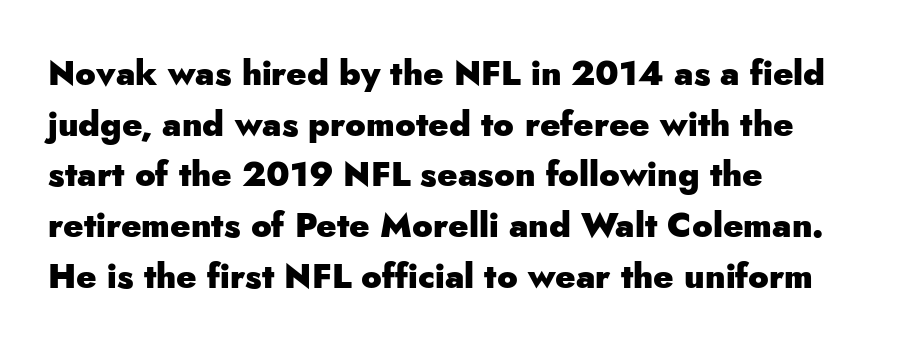
Q: Is the text bold? A: Yes.
Q: Is the text italic (slanted)? A: No, it is upright.
Q: Is the typeface a serif or a sans-serif typeface? A: Sans-serif.
Q: Is the text underlined? A: No.
Q: How is the paragraph aligned? A: Left-aligned.
Q: Is the spacing between letters normal or unusually wide? A: Normal.
Q: Is the spacing between lines tight, normal or loose? A: Normal.
Q: Width (condensed, normal, or wide)? A: Normal.
Q: Stroke contrast? A: Low.
Q: x-height? A: Small.
Q: Monospaced? A: No.
